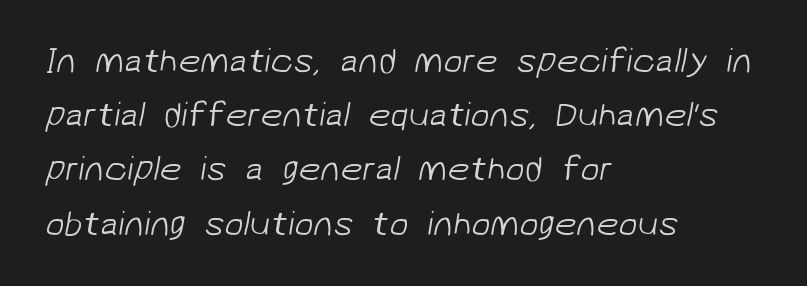
The image shows 35 px light sans-serif type; set left-aligned, normal line spacing (1.55x), normal letter spacing, not underlined; low stroke contrast and a medium x-height.
